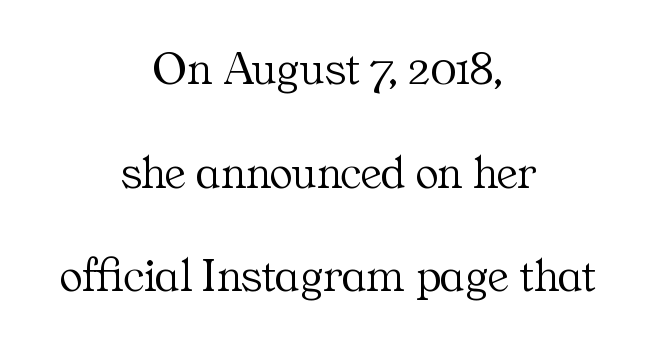
Horizontal alignment here is central, giving a formal, balanced look. Honestly, there is no underline to notice here at all. Note the varied advance widths — an 'i' is clearly narrower than an 'm'. What's the leading like? Stretched, with rows far apart. Glyph-to-glyph distance matches everyday printed text. No italicization has been applied; the sample stays upright.
